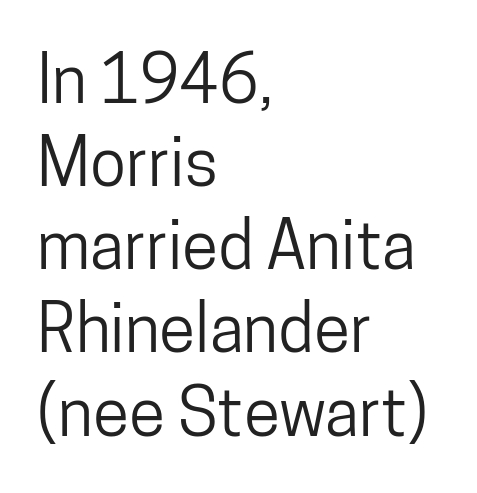
Q: Is the text italic (slanted)? A: No, it is upright.
Q: Is the typeface a serif or a sans-serif typeface? A: Sans-serif.
Q: Is the text underlined? A: No.
Q: How is the paragraph aligned? A: Left-aligned.
Q: Is the spacing between letters normal or unusually wide? A: Normal.
Q: Is the spacing between lines tight, normal or loose? A: Normal.
Q: Width (condensed, normal, or wide)? A: Condensed.
Q: Stroke contrast? A: Low.
Q: x-height? A: Medium.
Q: Monospaced? A: No.
